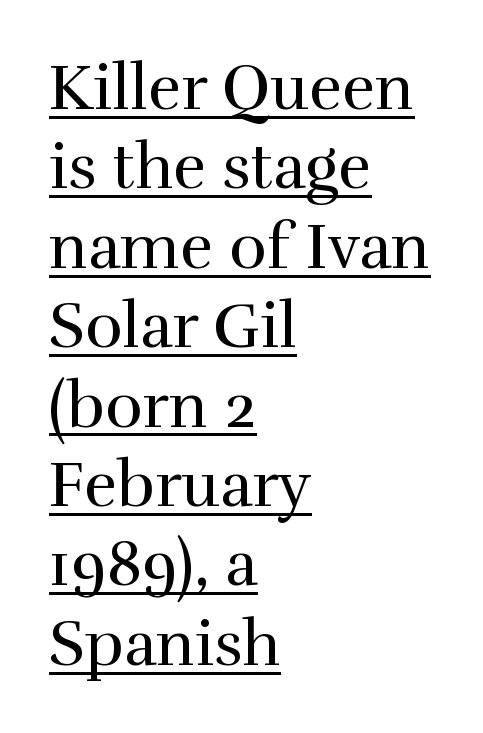
Q: Is the text bold? A: No.
Q: Is the text italic (slanted)? A: No, it is upright.
Q: Is the typeface a serif or a sans-serif typeface? A: Serif.
Q: Is the text underlined? A: Yes.
Q: How is the paragraph aligned? A: Left-aligned.
Q: Is the spacing between letters normal or unusually wide? A: Normal.
Q: Is the spacing between lines tight, normal or loose? A: Normal.
Q: Width (condensed, normal, or wide)? A: Normal.
Q: x-height? A: Medium.
Q: Monospaced? A: No.
